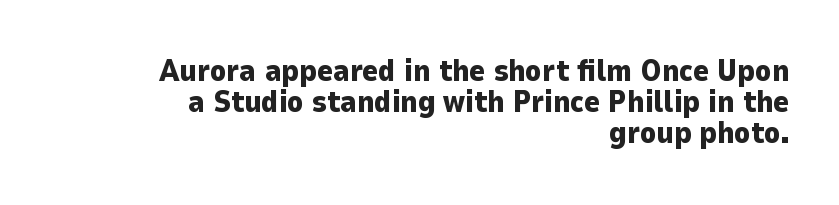
Q: Is the text bold? A: Yes.
Q: Is the text italic (slanted)? A: No, it is upright.
Q: Is the typeface a serif or a sans-serif typeface? A: Sans-serif.
Q: Is the text underlined? A: No.
Q: How is the paragraph aligned? A: Right-aligned.
Q: Is the spacing between letters normal or unusually wide? A: Normal.
Q: Is the spacing between lines tight, normal or loose? A: Tight.
Q: Width (condensed, normal, or wide)? A: Normal.
Q: Stroke contrast? A: Low.
Q: x-height? A: Medium.
Q: Monospaced? A: No.
